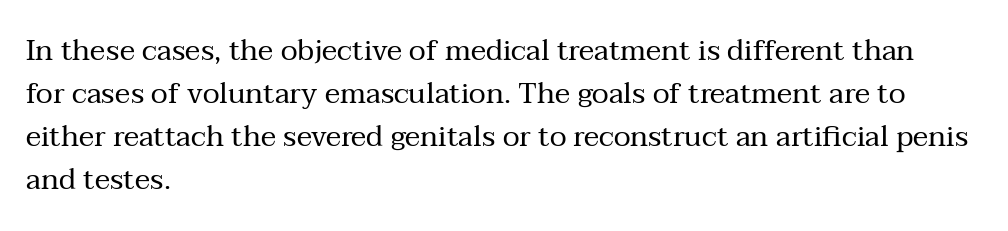
The image shows 29 px regular-weight serif type, upright; set left-aligned, normal line spacing (1.48x), normal letter spacing, not underlined; medium stroke contrast and a medium x-height.
